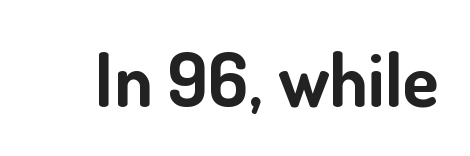
{"serif": "no", "italic": "no", "bold": "yes", "weight": "bold", "width": "normal", "stroke_contrast": "low", "x_height": "small", "monospaced": "no", "underline": "no", "letter_spacing": "normal", "letter_spacing_em": 0.0, "glyph_px": 74}
